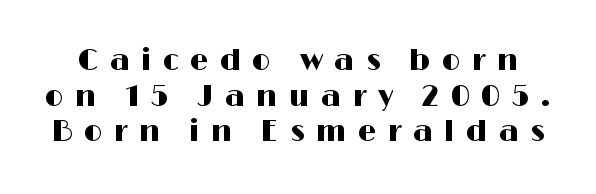
The image shows 29 px wide sans-serif type, upright; set line spacing 1.23x, unusually wide letter spacing (+0.39 em), not underlined; high stroke contrast and a medium x-height.
